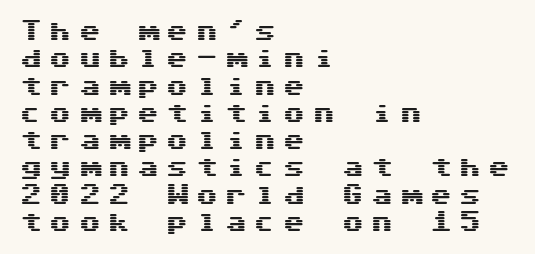
Q: Is the text italic (slanted)? A: No, it is upright.
Q: Is the text underlined? A: No.
Q: How is the paragraph aligned? A: Left-aligned.
Q: Is the spacing between letters normal or unusually wide? A: Unusually wide.
